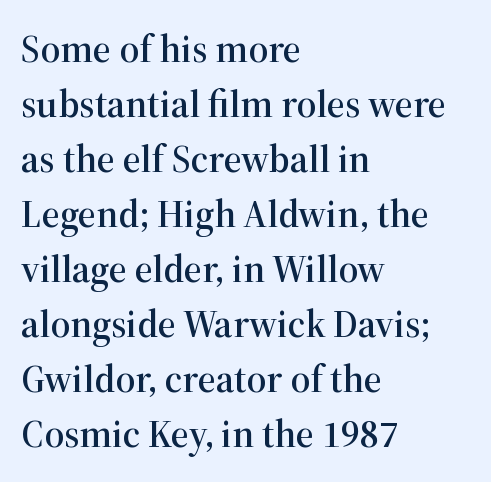
{"serif": "yes", "italic": "no", "width": "normal", "stroke_contrast": "high", "x_height": "medium", "monospaced": "no", "underline": "no", "align": "left", "line_spacing": "normal", "line_spacing_ratio": 1.41, "letter_spacing": "normal", "letter_spacing_em": 0.0, "glyph_px": 39}
